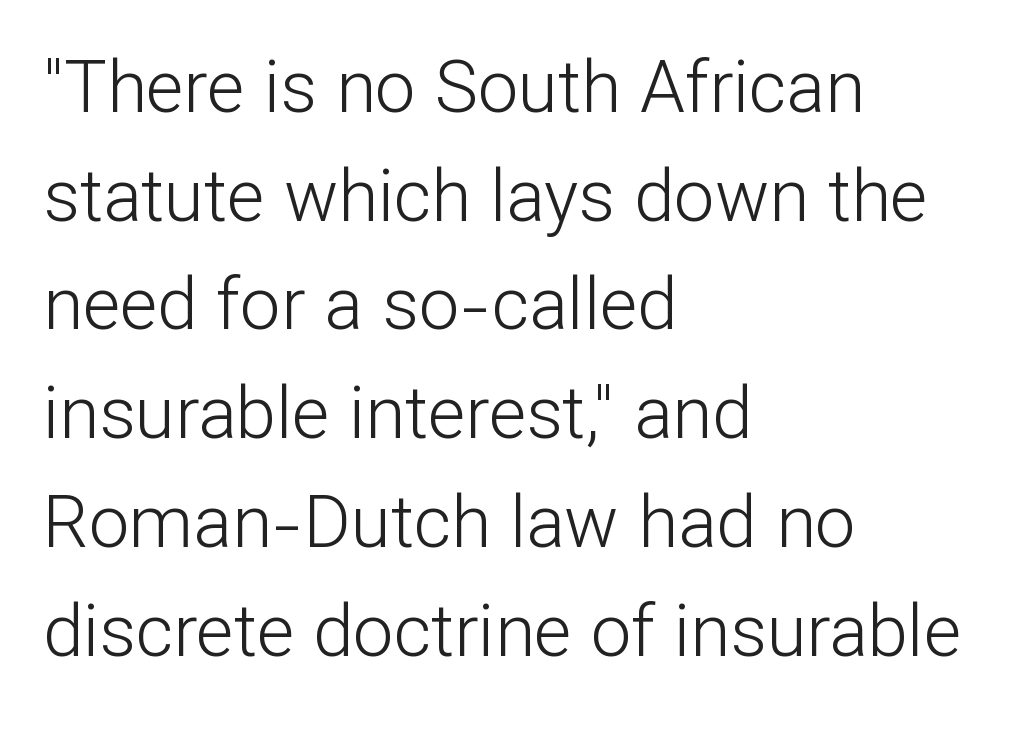
Q: Is the text bold? A: No.
Q: Is the text italic (slanted)? A: No, it is upright.
Q: Is the typeface a serif or a sans-serif typeface? A: Sans-serif.
Q: Is the text underlined? A: No.
Q: How is the paragraph aligned? A: Left-aligned.
Q: Is the spacing between letters normal or unusually wide? A: Normal.
Q: Is the spacing between lines tight, normal or loose? A: Normal.
Q: Width (condensed, normal, or wide)? A: Normal.
Q: Stroke contrast? A: Low.
Q: x-height? A: Medium.
Q: Monospaced? A: No.
